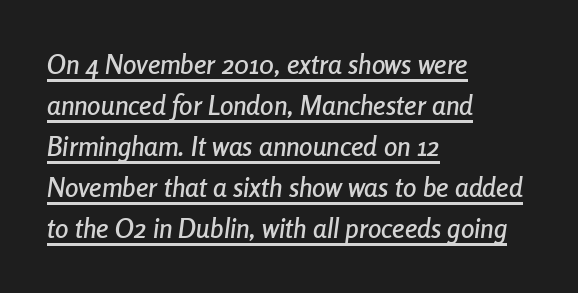
{"italic": "yes", "lean": "right", "slant_degrees": 8, "underline": "yes", "align": "left", "line_spacing": "normal", "line_spacing_ratio": 1.52, "letter_spacing": "normal", "letter_spacing_em": 0.0, "glyph_px": 27}
